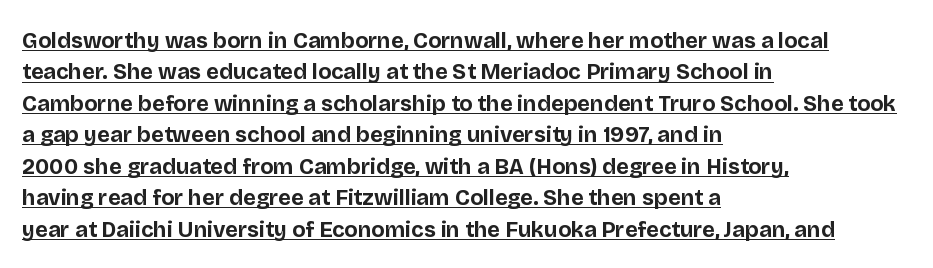
The image shows 22 px bold type, upright; set left-aligned, normal line spacing (1.43x), normal letter spacing, underlined.
